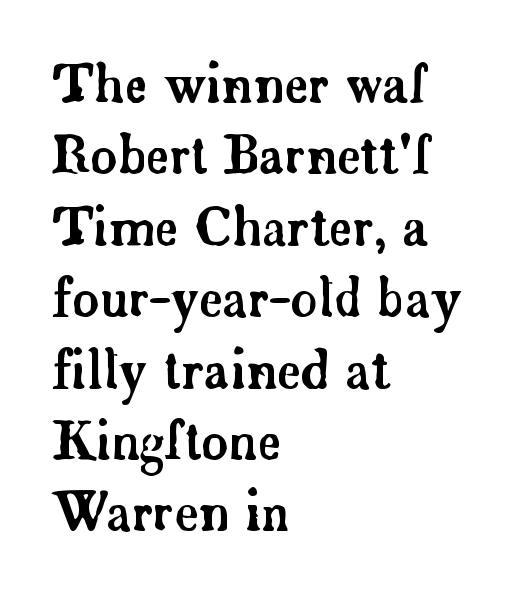
The line-height multiplier appears to be the usual default. Any mark beneath the type? The region is blank. Is this a sans? No — the strokes have serifs. The letterforms sit shoulder to shoulder at normal distance. Each line starts at the same left margin while the right side varies.
